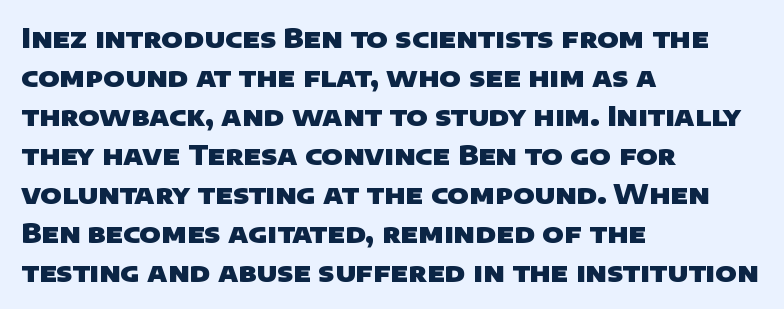
The foot of each line stays bare and open. Standard letterfit; no display-style spreading of the glyphs. Quick note: interline space is typical. If you drew a ruler down the left edge, every line would touch it.
